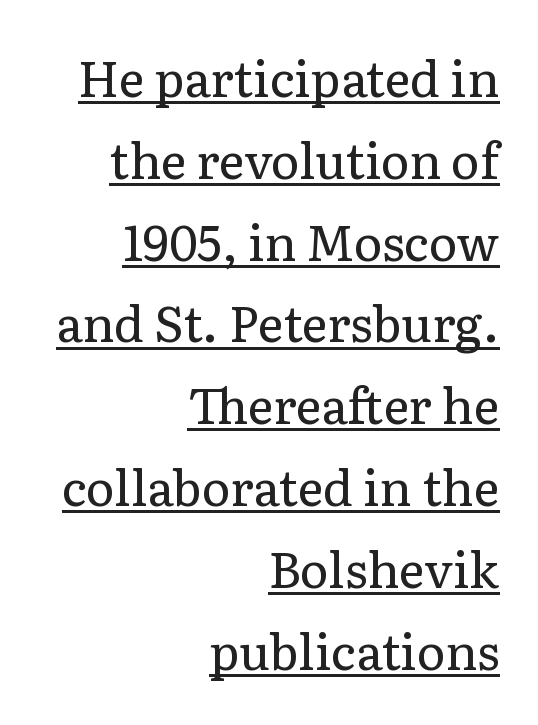
{"serif": "yes", "italic": "no", "bold": "no", "weight": "regular", "width": "normal", "stroke_contrast": "low", "x_height": "medium", "monospaced": "no", "underline": "yes", "align": "right", "line_spacing": "normal", "line_spacing_ratio": 1.67, "letter_spacing": "normal", "letter_spacing_em": 0.0, "glyph_px": 49}
